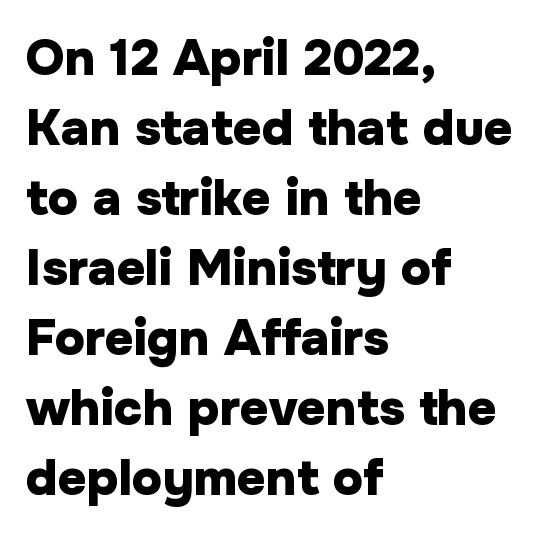
Leftover space on each line is placed entirely after the last word. Descenders are the only things crossing below the line. This is roman type, the default non-slanted kind. Is this a fixed-width face? No — the glyphs have proportional, varying widths. Type style note: lacks serifs. Chunky letters — that's bold for sure.
